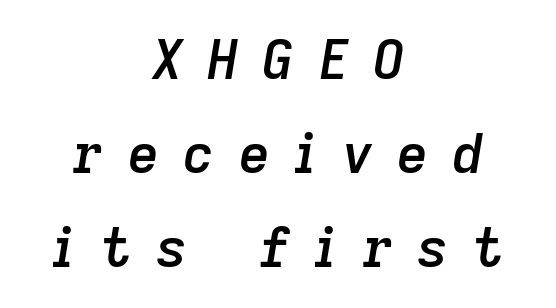
Q: Is the text bold? A: Semi-bold.
Q: Is the text italic (slanted)? A: Yes, it leans right by about 9 degrees.
Q: Is the text underlined? A: No.
Q: How is the paragraph aligned? A: Centered.
Q: Is the spacing between letters normal or unusually wide? A: Unusually wide.
Q: Width (condensed, normal, or wide)? A: Normal.
Q: Stroke contrast? A: Low.
Q: x-height? A: Medium.
Q: Monospaced? A: No.
